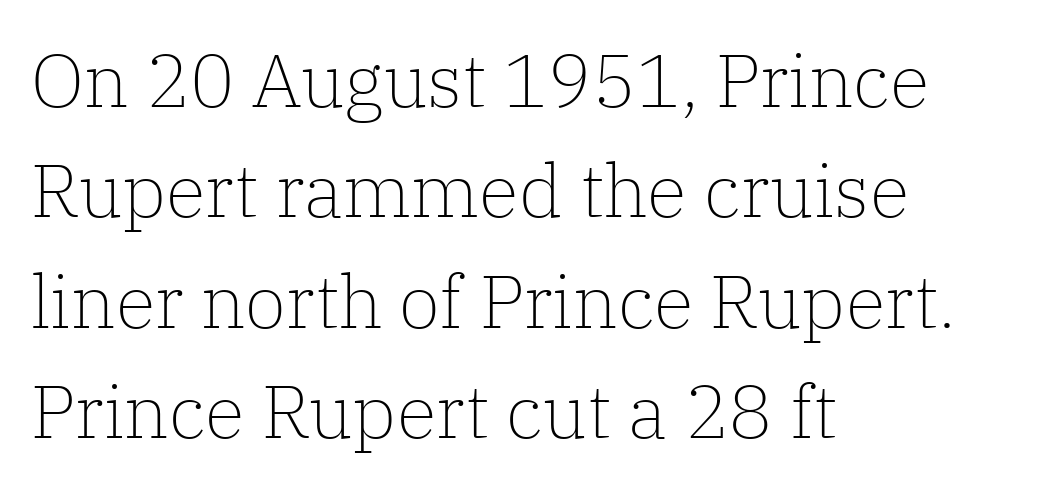
The image shows 74 px light serif type, upright; set left-aligned, normal line spacing (1.49x), normal letter spacing, not underlined; low stroke contrast and a medium x-height.
